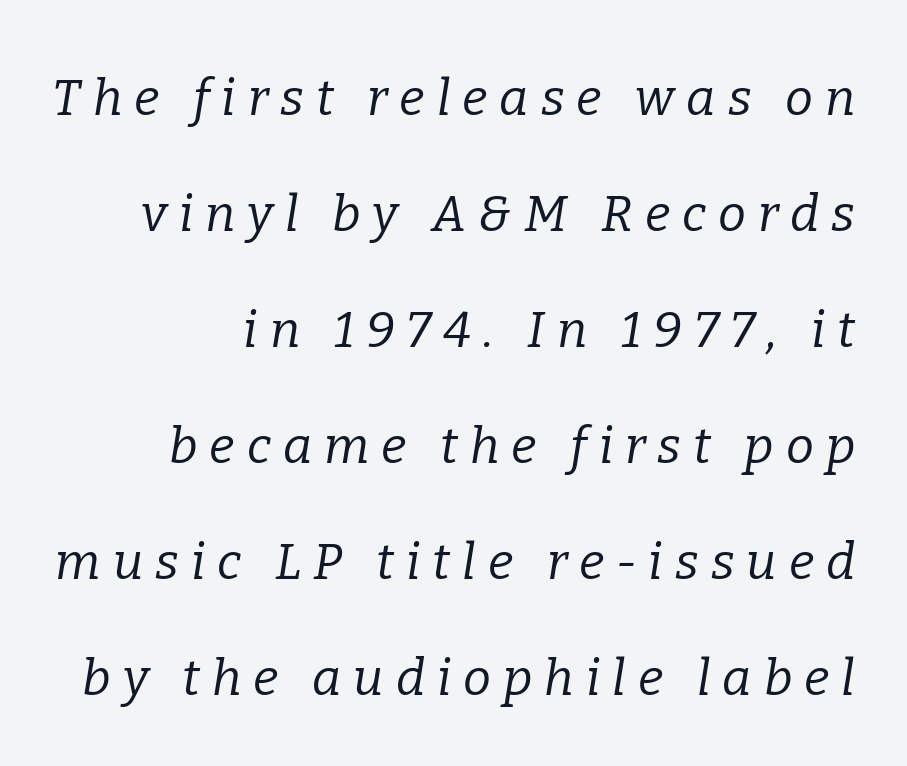
{"serif": "yes", "italic": "yes", "lean": "right", "slant_degrees": 9, "bold": "no", "weight": "regular", "width": "normal", "stroke_contrast": "low", "x_height": "medium", "monospaced": "no", "underline": "no", "align": "right", "line_spacing": "loose", "line_spacing_ratio": 2.32, "letter_spacing": "wide", "letter_spacing_em": 0.24, "glyph_px": 50}
